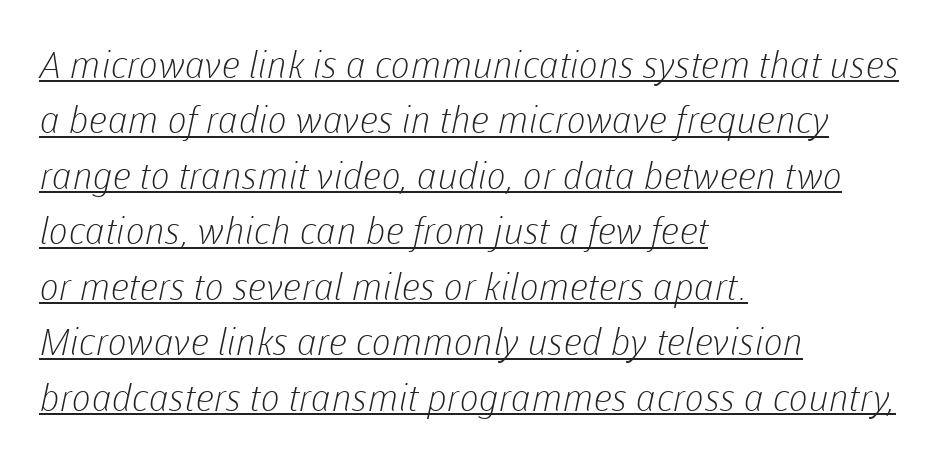
Q: Is the text bold? A: No.
Q: Is the typeface a serif or a sans-serif typeface? A: Sans-serif.
Q: Is the text underlined? A: Yes.
Q: How is the paragraph aligned? A: Left-aligned.
Q: Is the spacing between letters normal or unusually wide? A: Normal.
Q: Is the spacing between lines tight, normal or loose? A: Normal.
Q: Width (condensed, normal, or wide)? A: Normal.
Q: Stroke contrast? A: Low.
Q: x-height? A: Medium.
Q: Monospaced? A: No.
